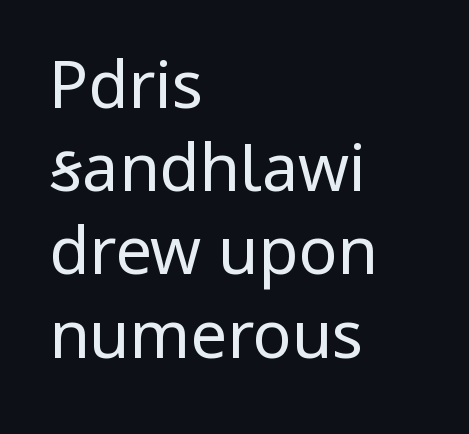
In terms of letterspacing, this is plain default setting. A normal amount of white space separates one row of letters from the next. Horizontally, the lines are justified to the leading edge only. When letters stand straight like this, we call the style roman or upright.
